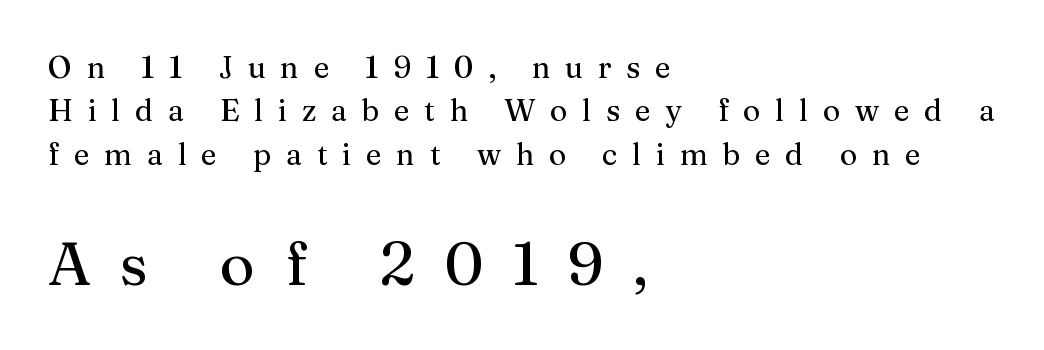
The image shows 60 px serif type, upright; set left-aligned, normal line spacing (1.45x), unusually wide letter spacing (+0.49 em), not underlined; the second (bottom) block is 2.0x larger; medium stroke contrast and a medium x-height.
